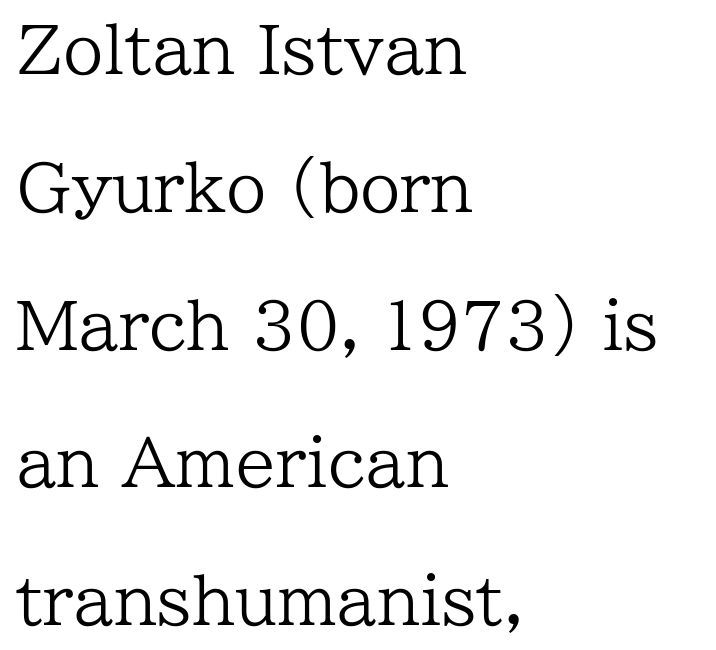
Tracking value appears to be zero — textbook default spacing. Stem width sits at or under what a default text font uses. Spacing verdict: proportional, widths tailored to each character. A roman cut, with each character standing at attention.
